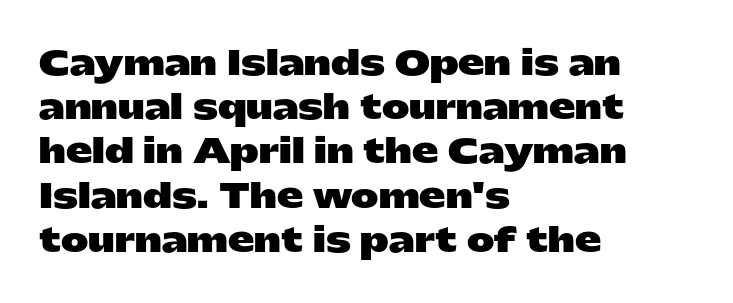
{"serif": "no", "italic": "no", "bold": "yes", "weight": "heavy", "width": "wide", "stroke_contrast": "low", "x_height": "medium", "monospaced": "no", "underline": "no", "align": "left", "line_spacing": "normal", "line_spacing_ratio": 1.34, "letter_spacing": "normal", "letter_spacing_em": 0.0, "glyph_px": 33}
